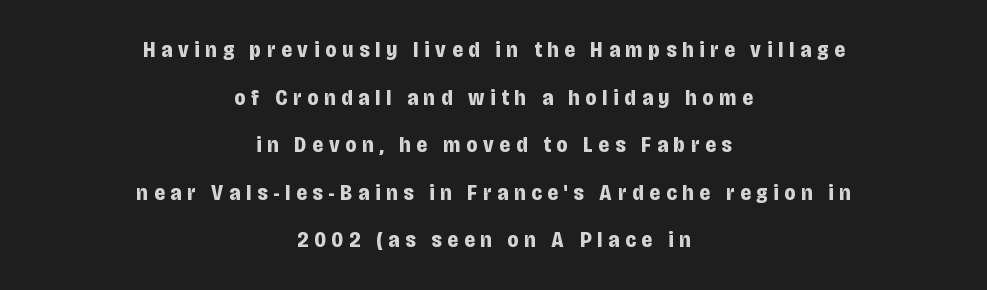
Q: Is the text bold? A: Yes.
Q: Is the text italic (slanted)? A: No, it is upright.
Q: Is the text underlined? A: No.
Q: How is the paragraph aligned? A: Centered.
Q: Is the spacing between letters normal or unusually wide? A: Unusually wide.
Q: Is the spacing between lines tight, normal or loose? A: Loose.
